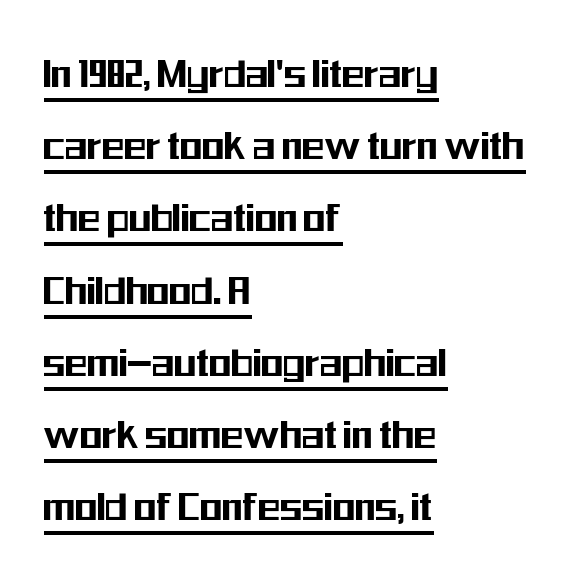
{"serif": "no", "italic": "no", "width": "condensed", "stroke_contrast": "medium", "x_height": "medium", "monospaced": "no", "underline": "yes", "align": "left", "line_spacing": "normal", "line_spacing_ratio": 1.57, "letter_spacing": "normal", "letter_spacing_em": 0.0, "glyph_px": 46}
